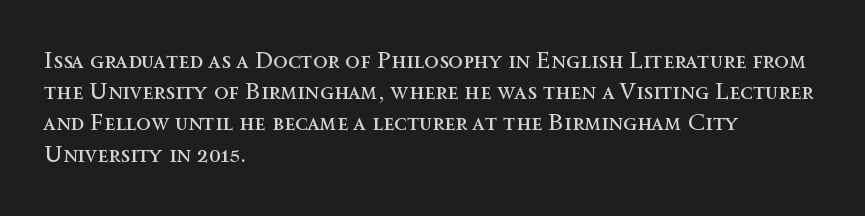
{"italic": "no", "bold": "no", "underline": "no", "align": "left", "line_spacing": "normal", "line_spacing_ratio": 1.3, "letter_spacing": "normal", "letter_spacing_em": 0.0, "glyph_px": 24}
